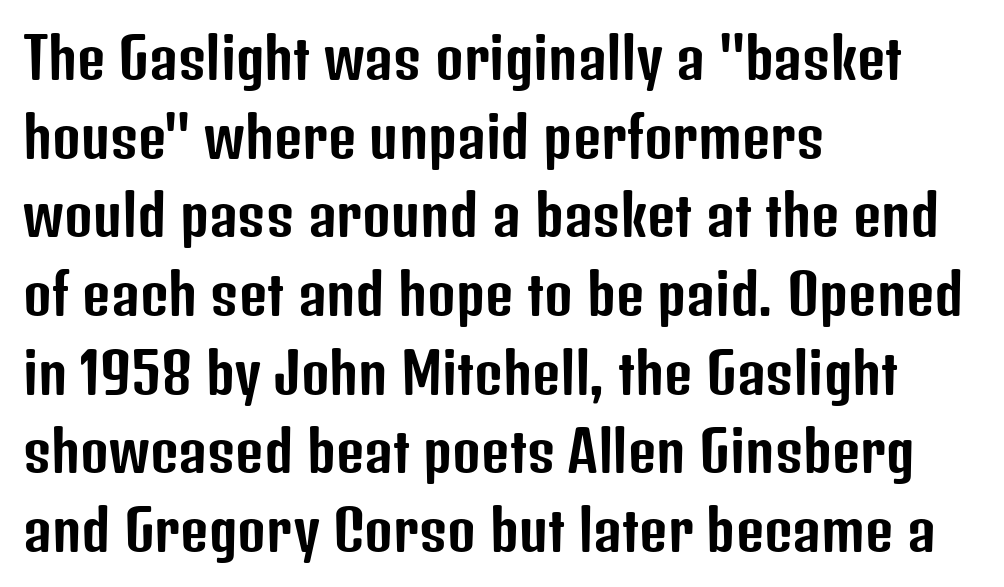
Q: Is the text italic (slanted)? A: No, it is upright.
Q: Is the typeface a serif or a sans-serif typeface? A: Sans-serif.
Q: Is the text underlined? A: No.
Q: How is the paragraph aligned? A: Left-aligned.
Q: Is the spacing between letters normal or unusually wide? A: Normal.
Q: Is the spacing between lines tight, normal or loose? A: Normal.
Q: Width (condensed, normal, or wide)? A: Condensed.
Q: Stroke contrast? A: Low.
Q: x-height? A: Medium.
Q: Monospaced? A: No.
